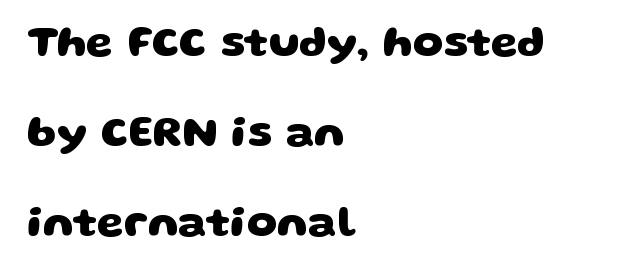
The image shows 43 px heavy, wide sans-serif type; set left-aligned, loose line spacing (2.09x), normal letter spacing, not underlined; low stroke contrast and a large x-height.
